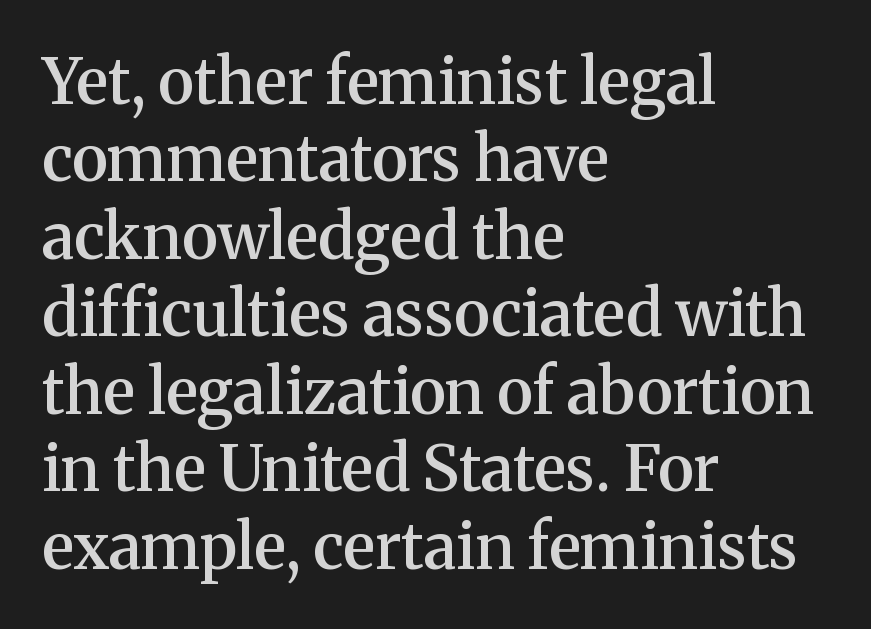
Notice the strokes are somewhat thickened but not fully heavy: this is a semibold. You could call the tracking neutral — neither tight nor loose. Old-style or modern, the face here clearly has serifs. Is this a fixed-width face? No — the glyphs have proportional, varying widths. The baseline area is clear.
